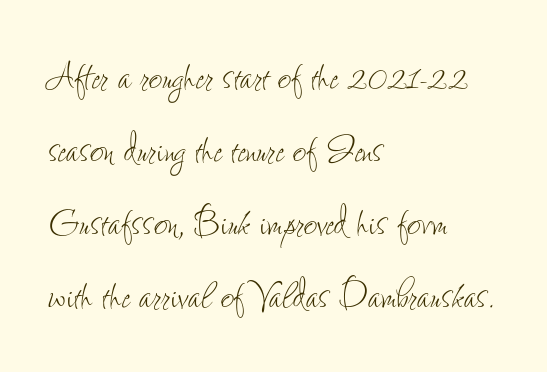
Q: Is the text bold? A: No.
Q: Is the text italic (slanted)? A: Yes.
Q: Is the text underlined? A: No.
Q: How is the paragraph aligned? A: Left-aligned.
Q: Is the spacing between letters normal or unusually wide? A: Normal.
Q: Is the spacing between lines tight, normal or loose? A: Normal.
Q: Width (condensed, normal, or wide)? A: Condensed.
Q: Stroke contrast? A: Low.
Q: x-height? A: Small.
Q: Monospaced? A: No.
